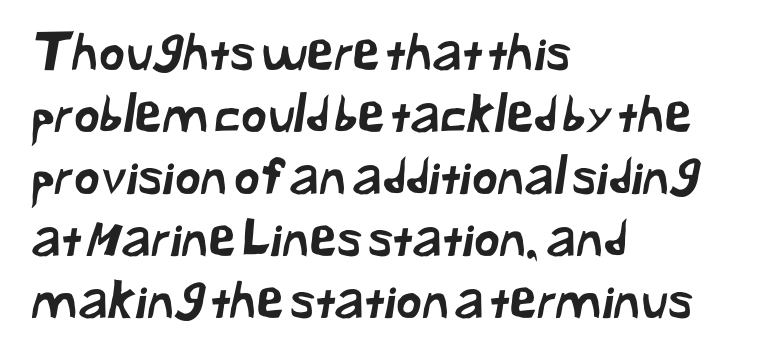
Q: Is the typeface a serif or a sans-serif typeface? A: Sans-serif.
Q: Is the text underlined? A: No.
Q: How is the paragraph aligned? A: Left-aligned.
Q: Is the spacing between letters normal or unusually wide? A: Normal.
Q: Width (condensed, normal, or wide)? A: Normal.
Q: Stroke contrast? A: Low.
Q: x-height? A: Medium.
Q: Monospaced? A: No.
